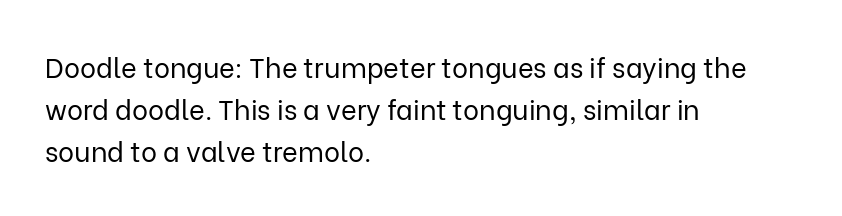
Q: Is the text bold? A: No.
Q: Is the text italic (slanted)? A: No, it is upright.
Q: Is the text underlined? A: No.
Q: How is the paragraph aligned? A: Left-aligned.
Q: Is the spacing between letters normal or unusually wide? A: Normal.
Q: Is the spacing between lines tight, normal or loose? A: Normal.
